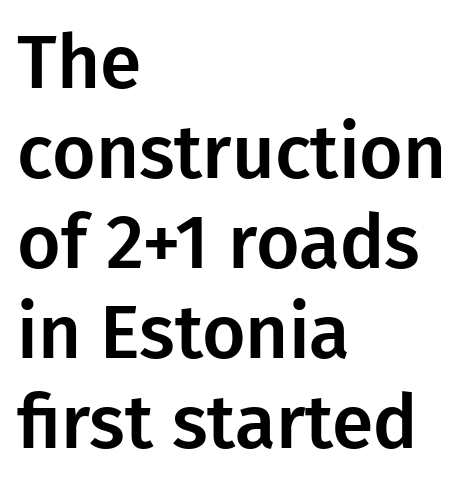
Q: Is the text italic (slanted)? A: No, it is upright.
Q: Is the typeface a serif or a sans-serif typeface? A: Sans-serif.
Q: Is the text underlined? A: No.
Q: How is the paragraph aligned? A: Left-aligned.
Q: Is the spacing between letters normal or unusually wide? A: Normal.
Q: Width (condensed, normal, or wide)? A: Normal.
Q: Stroke contrast? A: Low.
Q: x-height? A: Medium.
Q: Monospaced? A: No.
